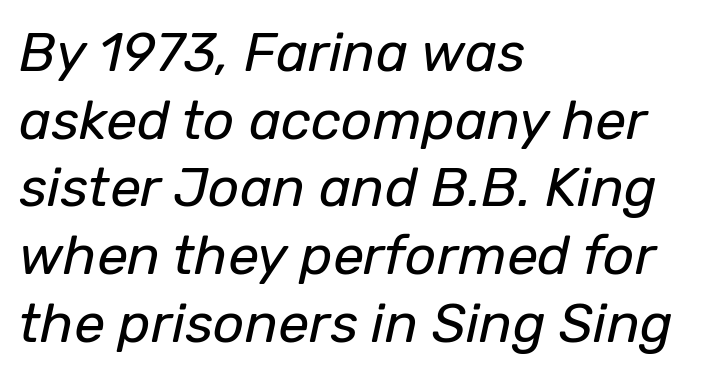
The image shows 55 px regular-weight type, italic (leaning right); set left-aligned, line spacing 1.23x, normal letter spacing, not underlined; low stroke contrast and a medium x-height.
